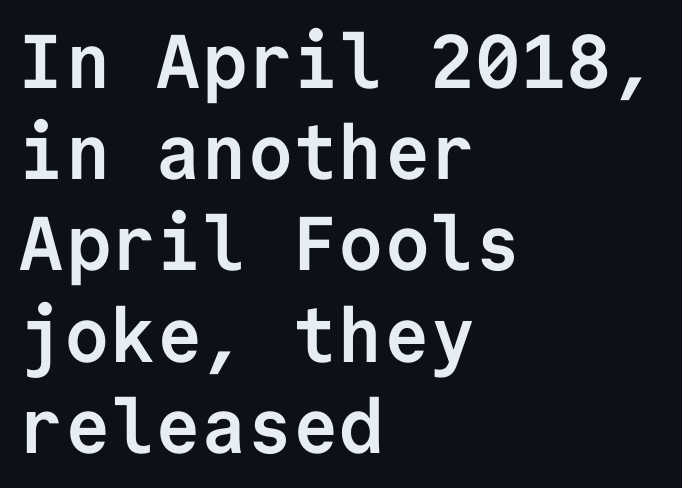
The image shows 76 px semibold sans-serif type, upright, monospaced; set left-aligned, line spacing 1.2x, normal letter spacing, not underlined; low stroke contrast and a medium x-height.
